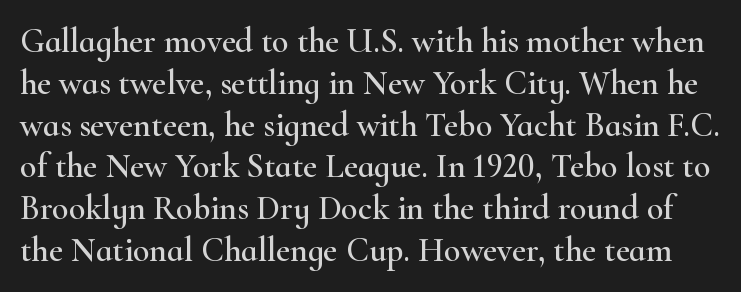
Q: Is the text italic (slanted)? A: No, it is upright.
Q: Is the typeface a serif or a sans-serif typeface? A: Serif.
Q: Is the text underlined? A: No.
Q: Is the spacing between letters normal or unusually wide? A: Normal.
Q: Width (condensed, normal, or wide)? A: Wide.
Q: Stroke contrast? A: High.
Q: x-height? A: Small.
Q: Monospaced? A: No.
